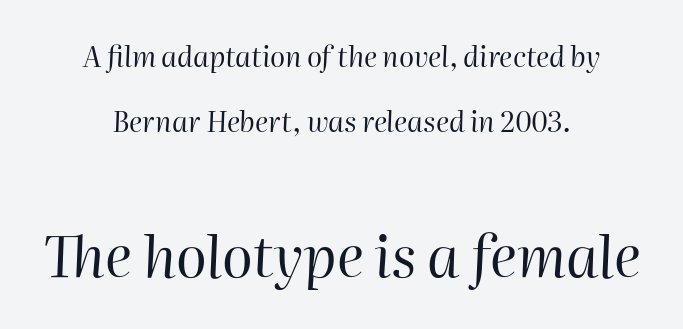
{"italic": "yes", "lean": "right", "slant_degrees": 2, "bold": "no", "weight": "regular", "width": "normal", "stroke_contrast": "high", "x_height": "medium", "monospaced": "no", "underline": "no", "align": "center", "line_spacing": "loose", "line_spacing_ratio": 2.31, "letter_spacing": "normal", "letter_spacing_em": 0.0, "larger_block": "second", "size_ratio": 2.04, "glyph_px": 57}
